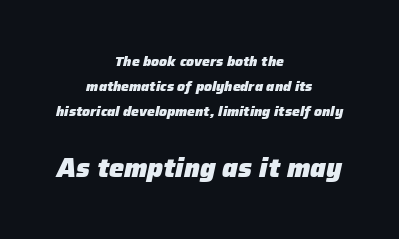
The image shows 27 px bold type, italic (leaning right); set centered, line spacing 1.77x, normal letter spacing, not underlined; the second (bottom) block is 1.93x larger.
